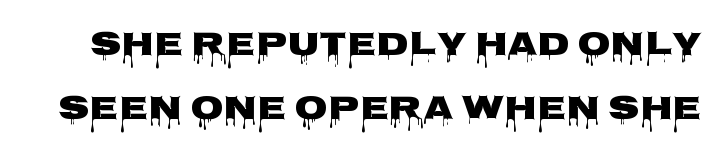
The strokes are fattened all the way to bold. Regarding serifs, this sample does without them. The strip under each line holds only bare page. Characters remain perfectly vertical along every line. The letters advance in unequal steps, a hallmark of proportional type.
